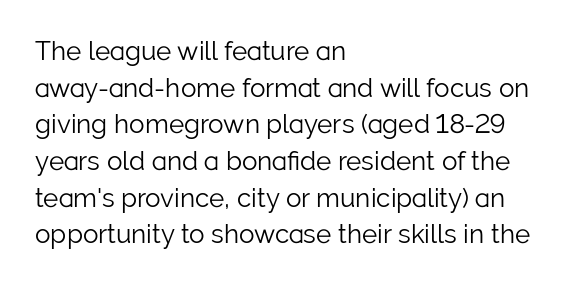
In CSS terms this would be text-align: left. The words here are not underlined. The font is comparable to plain body text, perhaps lighter. Every character sits straight up, as roman type does. The vertical gap from one line to the next is medium. Compared with typical body copy, the letter spacing here is the same.
